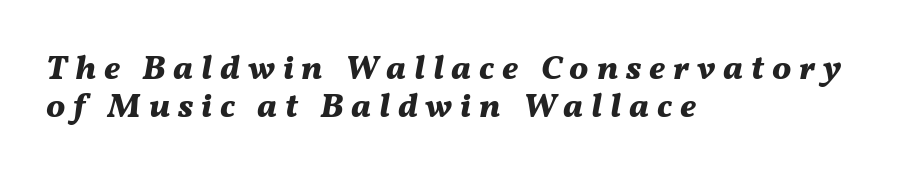
The image shows 34 px bold type, italic (leaning right); set left-aligned, tight line spacing (1.12x), unusually wide letter spacing (+0.23 em), not underlined; medium stroke contrast and a medium x-height.
